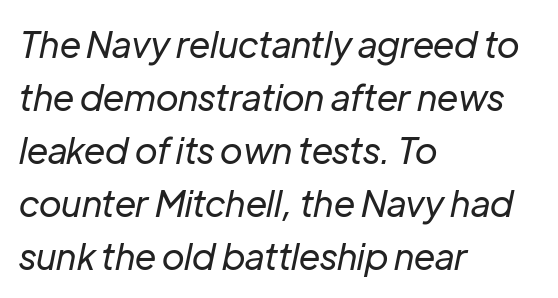
The image shows 36 px regular-weight type, italic (leaning right); set left-aligned, normal line spacing (1.47x), normal letter spacing, not underlined; low stroke contrast and a medium x-height.
